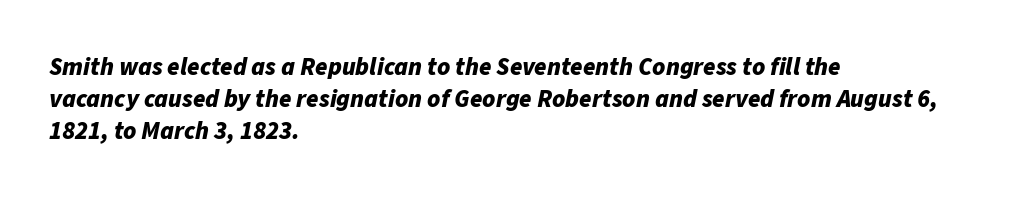
Q: Is the text bold? A: Yes.
Q: Is the text italic (slanted)? A: Yes, it leans right by about 11 degrees.
Q: Is the text underlined? A: No.
Q: How is the paragraph aligned? A: Left-aligned.
Q: Is the spacing between letters normal or unusually wide? A: Normal.
Q: Is the spacing between lines tight, normal or loose? A: Normal.
